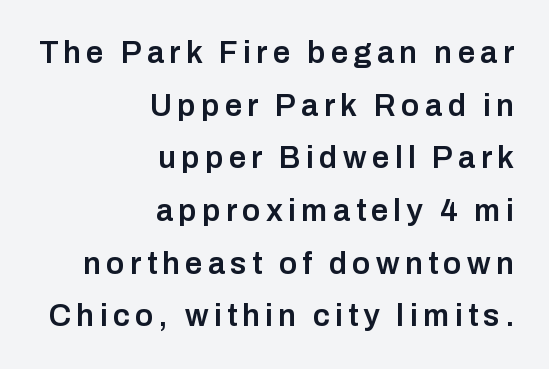
The image shows 31 px semibold sans-serif type, upright; set right-aligned, normal line spacing (1.7x), not underlined; low stroke contrast and a medium x-height.
